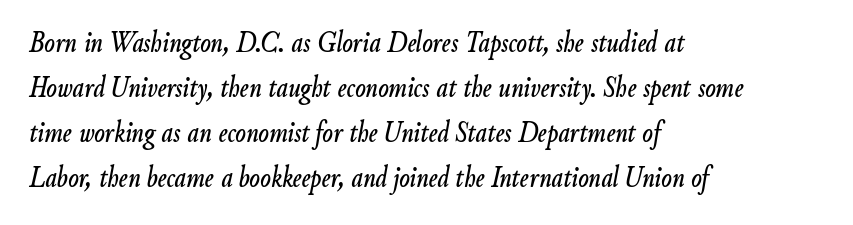
The whole block is typeset with a tilt. The paragraph has a hard left edge and a soft right edge. Spacing verdict: proportional, widths tailored to each character. This rendering features lettering with no underline.
